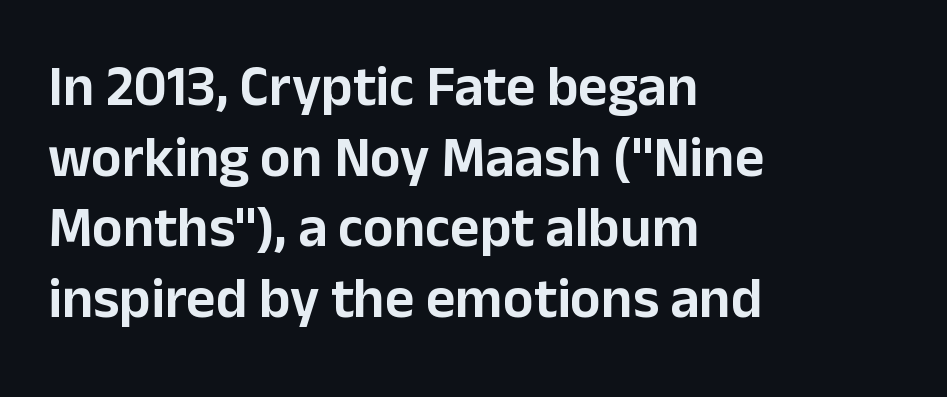
The image shows 57 px sans-serif type, upright; set left-aligned, line spacing 1.24x, normal letter spacing, not underlined; low stroke contrast and a medium x-height.
